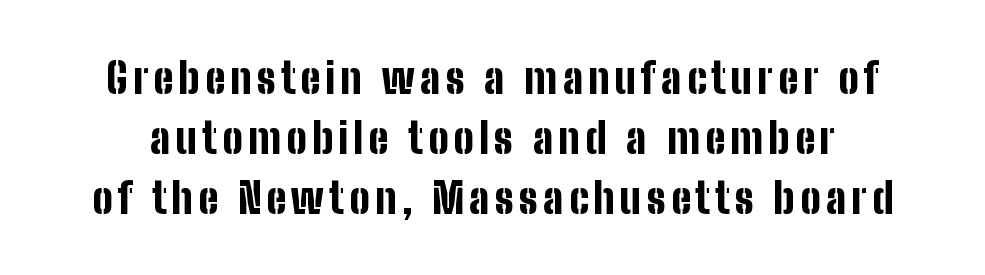
Lines of text with bare space underneath. Regarding serifs, this sample does without them. Italic: no, the glyphs are upright roman. Look at the stroke-to-counter ratio: heavy, a bold. Spacing verdict: proportional, widths tailored to each character.
